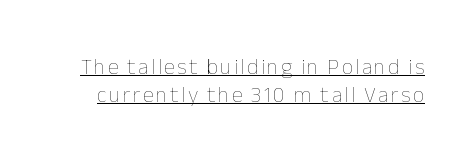
Q: Is the text bold? A: No.
Q: Is the text italic (slanted)? A: No, it is upright.
Q: Is the text underlined? A: Yes.
Q: Is the spacing between lines tight, normal or loose? A: Normal.
